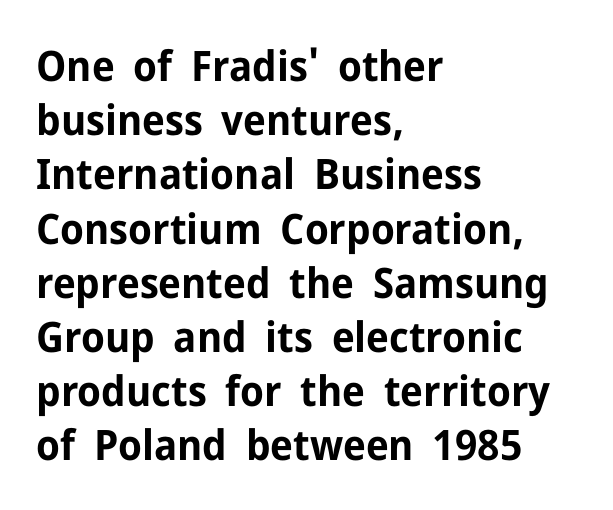
The image shows 42 px bold sans-serif type, upright; set left-aligned, normal line spacing (1.29x), normal letter spacing, not underlined; low stroke contrast and a medium x-height.
